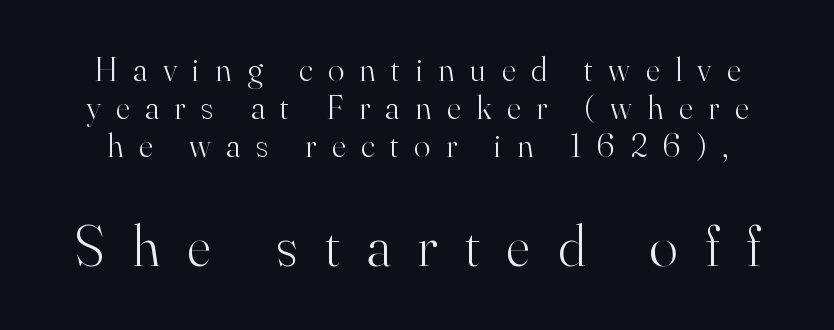
Is this a fixed-width face? No — the glyphs have proportional, varying widths. Here the second block reads like a headline and the first like body copy. The typography opts for an upright posture over an oblique one. A clean baseline with only descenders dipping below it. Cramped leading.
